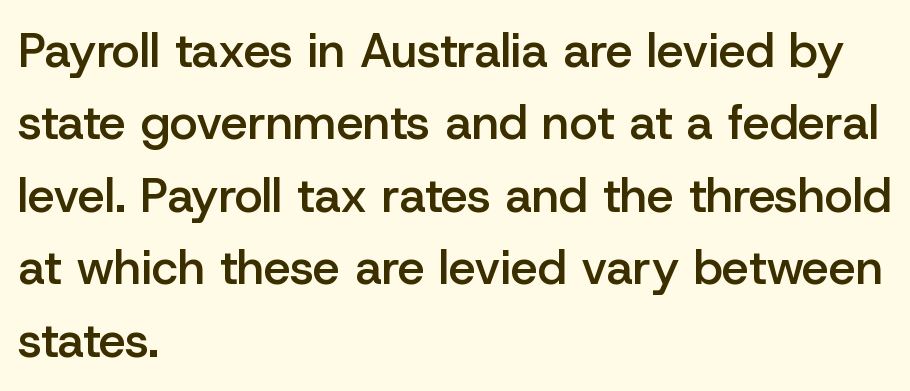
The image shows 48 px semibold sans-serif type, upright; set left-aligned, normal line spacing (1.51x), normal letter spacing, not underlined; low stroke contrast and a medium x-height.
